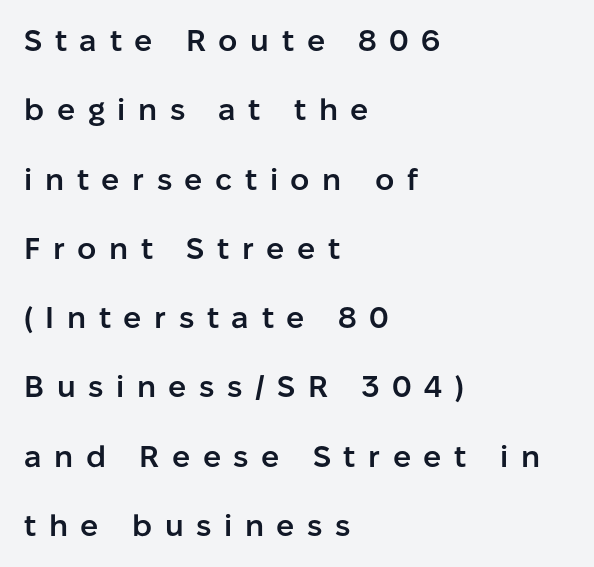
The image shows 30 px semibold sans-serif type, upright; set left-aligned, loose line spacing (2.31x), unusually wide letter spacing (+0.42 em), not underlined; low stroke contrast and a medium x-height.
